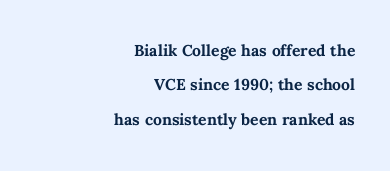
Q: Is the text bold? A: Yes.
Q: Is the text italic (slanted)? A: No, it is upright.
Q: Is the text underlined? A: No.
Q: How is the paragraph aligned? A: Right-aligned.
Q: Is the spacing between letters normal or unusually wide? A: Normal.
Q: Is the spacing between lines tight, normal or loose? A: Normal.
